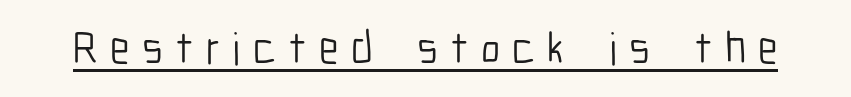
{"serif": "no", "italic": "no", "bold": "no", "weight": "light", "width": "condensed", "stroke_contrast": "low", "x_height": "medium", "monospaced": "no", "underline": "yes", "letter_spacing": "wide", "letter_spacing_em": 0.27, "glyph_px": 45}
